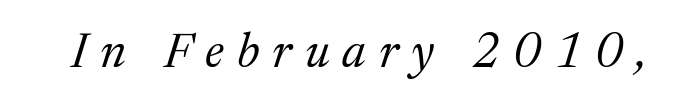
The image shows 49 px regular-weight serif type, italic (leaning right); set unusually wide letter spacing (+0.27 em), not underlined; medium stroke contrast and a medium x-height.
